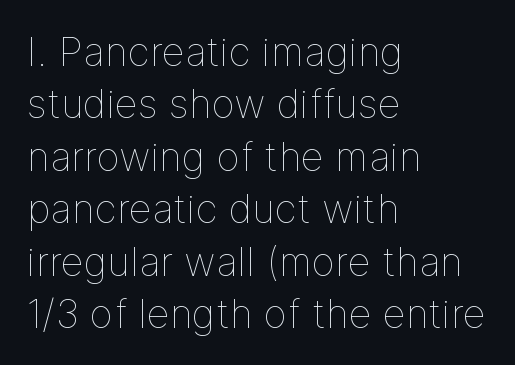
Stems and bowls with no extra thickness — not bold. No extra tracking has been applied to these lines. Compared with typical paragraphs, the rows here are spaced about the same. Each letter keeps its own natural width here, so spacing adapts to shape. A clean baseline with only descenders dipping below it.
